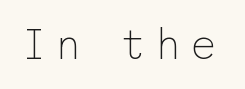
Q: Is the text bold? A: No.
Q: Is the text italic (slanted)? A: No, it is upright.
Q: Is the typeface a serif or a sans-serif typeface? A: Sans-serif.
Q: Is the text underlined? A: No.
Q: Width (condensed, normal, or wide)? A: Normal.
Q: Stroke contrast? A: Low.
Q: x-height? A: Medium.
